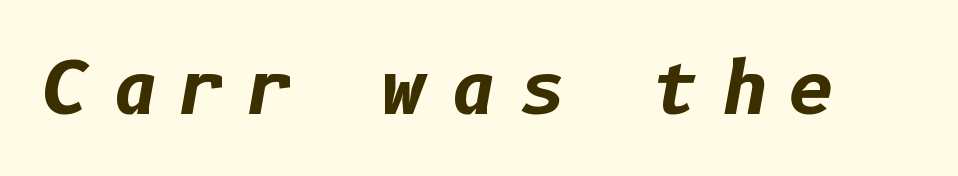
The image shows 72 px bold type, italic (leaning right); set unusually wide letter spacing (+0.29 em), not underlined; low stroke contrast and a medium x-height.
